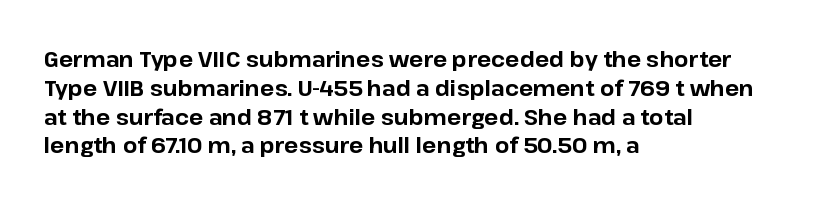
Q: Is the text bold? A: Yes.
Q: Is the text italic (slanted)? A: No, it is upright.
Q: Is the text underlined? A: No.
Q: How is the paragraph aligned? A: Left-aligned.
Q: Is the spacing between letters normal or unusually wide? A: Normal.
Q: Is the spacing between lines tight, normal or loose? A: Normal.
